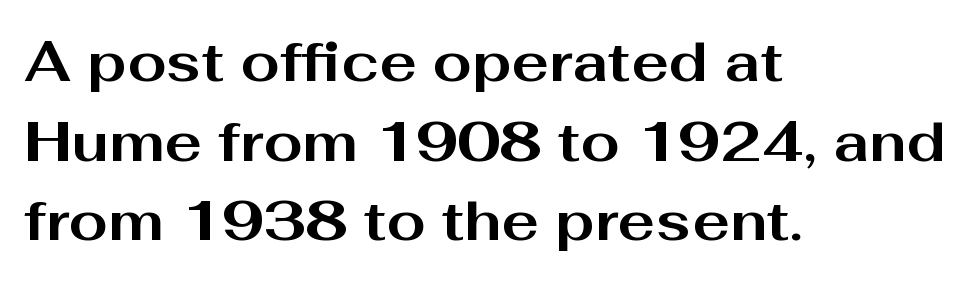
Q: Is the text bold? A: Yes.
Q: Is the text italic (slanted)? A: No, it is upright.
Q: Is the typeface a serif or a sans-serif typeface? A: Sans-serif.
Q: Is the text underlined? A: No.
Q: How is the paragraph aligned? A: Left-aligned.
Q: Is the spacing between letters normal or unusually wide? A: Normal.
Q: Is the spacing between lines tight, normal or loose? A: Normal.
Q: Width (condensed, normal, or wide)? A: Wide.
Q: Stroke contrast? A: Medium.
Q: x-height? A: Medium.
Q: Monospaced? A: No.
